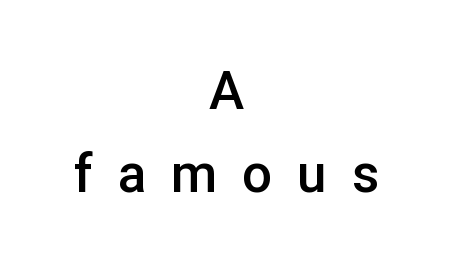
Q: Is the text bold? A: Semi-bold.
Q: Is the text italic (slanted)? A: No, it is upright.
Q: Is the typeface a serif or a sans-serif typeface? A: Sans-serif.
Q: Is the text underlined? A: No.
Q: How is the paragraph aligned? A: Centered.
Q: Is the spacing between letters normal or unusually wide? A: Unusually wide.
Q: Is the spacing between lines tight, normal or loose? A: Normal.
Q: Width (condensed, normal, or wide)? A: Normal.
Q: Stroke contrast? A: Low.
Q: x-height? A: Medium.
Q: Monospaced? A: No.
